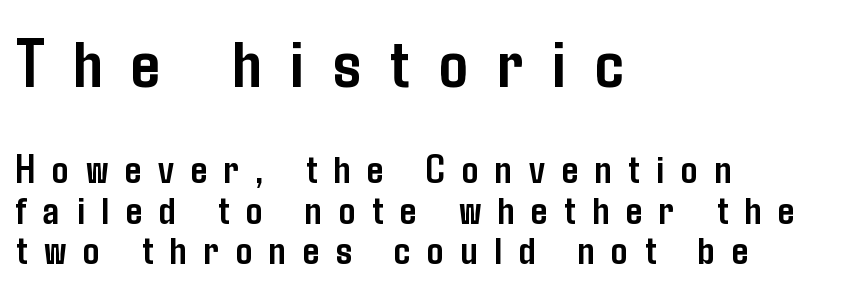
The image shows 71 px semibold, condensed sans-serif type, upright; set left-aligned, tight line spacing (0.98x), unusually wide letter spacing (+0.41 em), not underlined; the first (top) block is 1.73x larger; low stroke contrast and a medium x-height.
